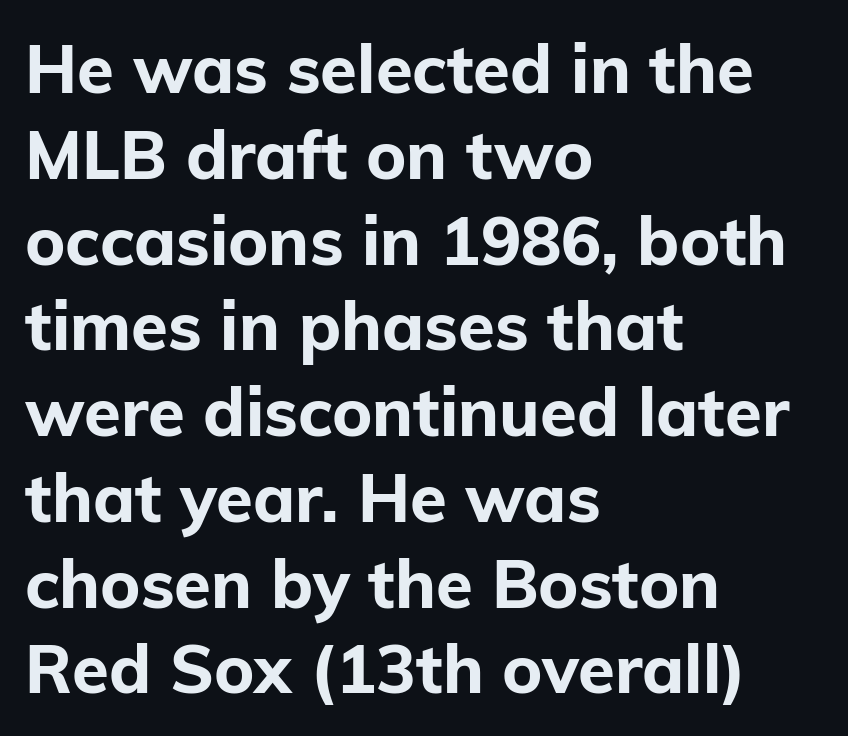
Every row of glyphs begins at an identical x-position on the left. Heavy-handed strokes throughout: this text is bold. Check where the strokes stop: nothing finishes them off — pure sans. Unlike italic type, these characters show no tilt at all.
